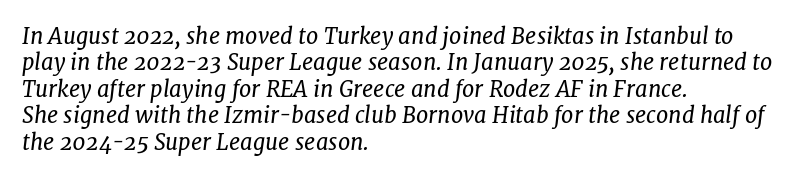
The words here are not underlined. Every row of glyphs begins at an identical x-position on the left. Is the type slanted? Yes — the strokes lean at a clear angle. The font sits on the lighter half of the weight spectrum, regular included. Short note: letters normally spaced.
